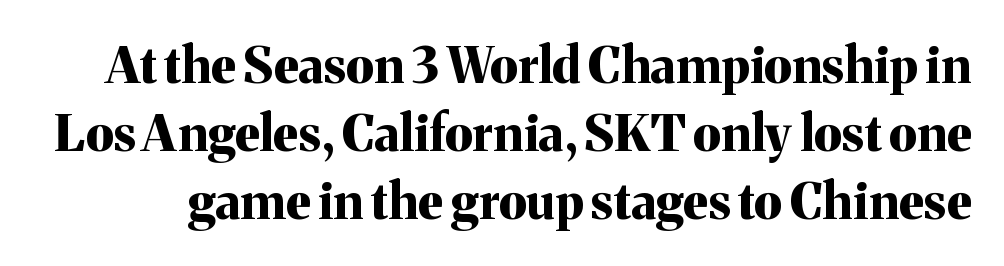
Q: Is the text bold? A: Yes.
Q: Is the text italic (slanted)? A: No, it is upright.
Q: Is the typeface a serif or a sans-serif typeface? A: Serif.
Q: Is the text underlined? A: No.
Q: Is the spacing between letters normal or unusually wide? A: Normal.
Q: Is the spacing between lines tight, normal or loose? A: Normal.
Q: Width (condensed, normal, or wide)? A: Normal.
Q: Stroke contrast? A: Medium.
Q: x-height? A: Medium.
Q: Monospaced? A: No.
